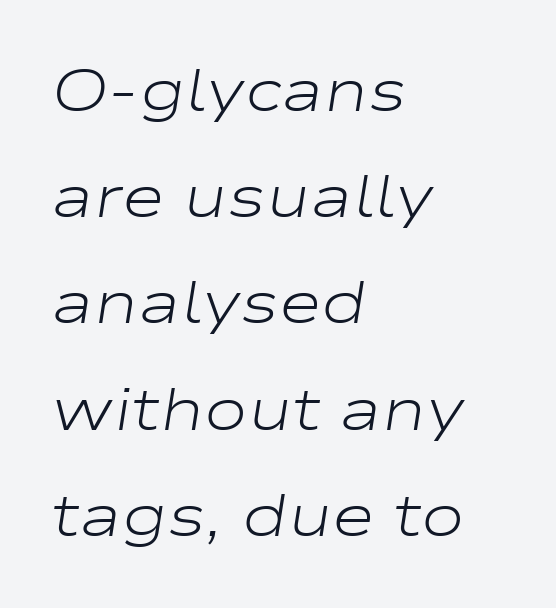
The image shows 59 px light, wide type, italic (leaning right); set left-aligned, line spacing 1.8x, normal letter spacing, not underlined; low stroke contrast and a medium x-height.
